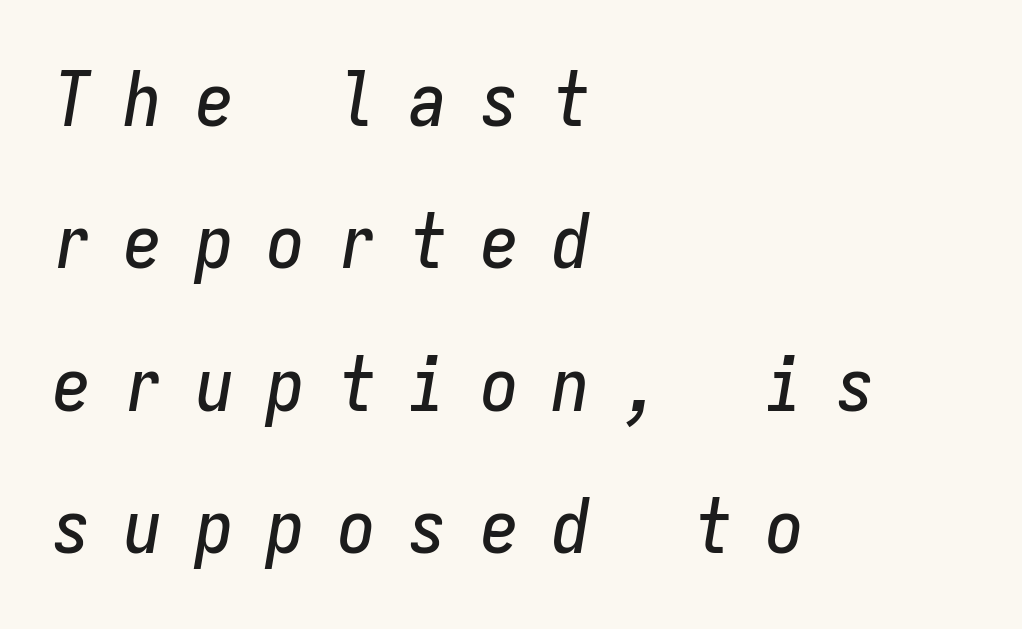
Q: Is the text italic (slanted)? A: Yes, it leans right by about 9 degrees.
Q: Is the text underlined? A: No.
Q: How is the paragraph aligned? A: Left-aligned.
Q: Is the spacing between letters normal or unusually wide? A: Unusually wide.
Q: Is the spacing between lines tight, normal or loose? A: Loose.
Q: Width (condensed, normal, or wide)? A: Condensed.
Q: Stroke contrast? A: Low.
Q: x-height? A: Medium.
Q: Monospaced? A: Yes.
